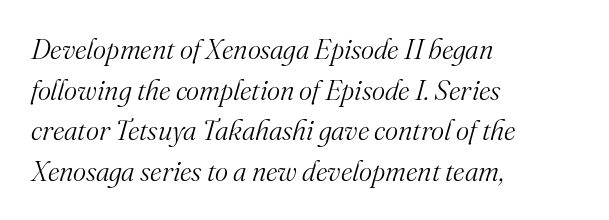
The image shows 28 px light serif type, italic (leaning right); set left-aligned, normal line spacing (1.45x), normal letter spacing, not underlined; medium stroke contrast and a small x-height.
